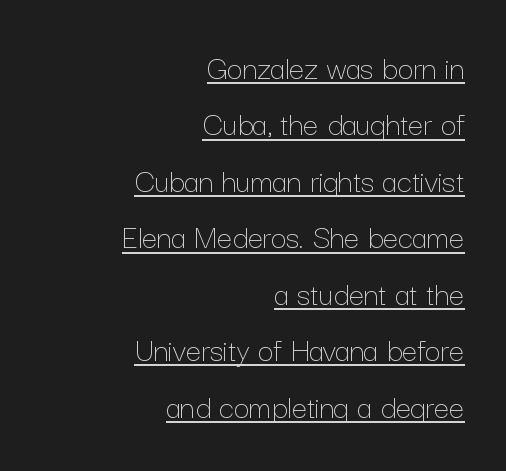
The image shows 34 px thin type, upright; set right-aligned, normal line spacing (1.66x), normal letter spacing, underlined; low stroke contrast and a medium x-height.
